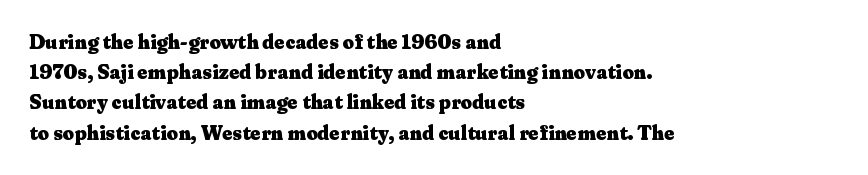
{"italic": "no", "bold": "yes", "underline": "no", "align": "left", "line_spacing": "normal", "line_spacing_ratio": 1.51, "letter_spacing": "normal", "letter_spacing_em": 0.0, "glyph_px": 20}
